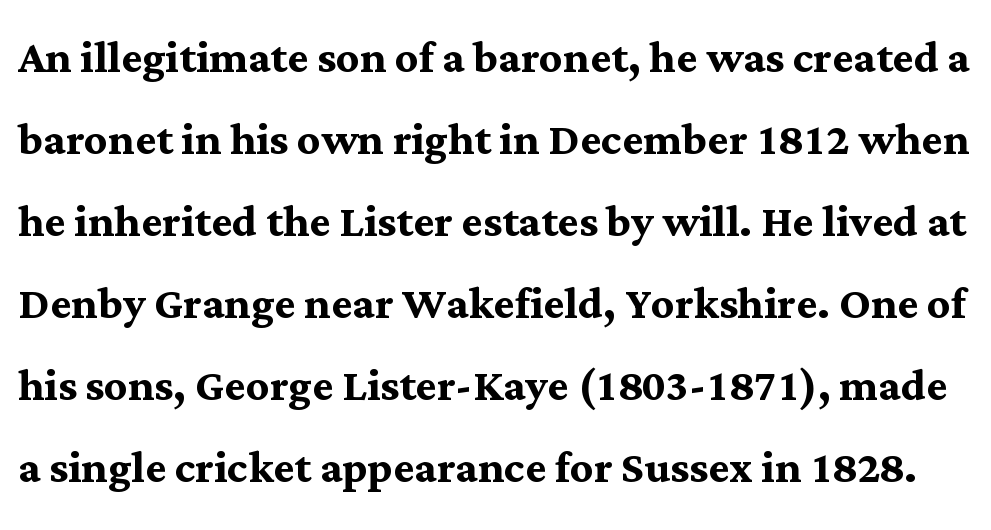
Q: Is the text bold? A: Yes.
Q: Is the text italic (slanted)? A: No, it is upright.
Q: Is the typeface a serif or a sans-serif typeface? A: Serif.
Q: Is the text underlined? A: No.
Q: Is the spacing between letters normal or unusually wide? A: Normal.
Q: Is the spacing between lines tight, normal or loose? A: Normal.
Q: Width (condensed, normal, or wide)? A: Normal.
Q: Stroke contrast? A: Medium.
Q: x-height? A: Medium.
Q: Monospaced? A: No.
